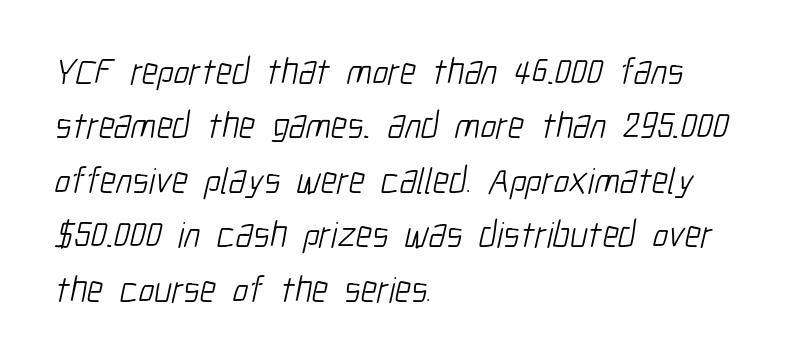
The image shows 37 px light, condensed sans-serif type; set left-aligned, normal line spacing (1.47x), normal letter spacing, not underlined; low stroke contrast and a medium x-height.
